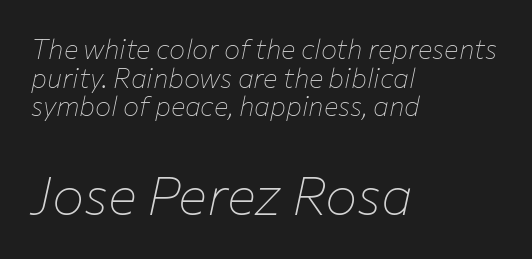
{"italic": "yes", "lean": "right", "slant_degrees": 12, "bold": "no", "weight": "thin", "width": "normal", "stroke_contrast": "low", "x_height": "medium", "monospaced": "no", "underline": "no", "align": "left", "line_spacing": "tight", "line_spacing_ratio": 1.06, "letter_spacing": "normal", "letter_spacing_em": 0.0, "larger_block": "second", "size_ratio": 2.0, "glyph_px": 54}
